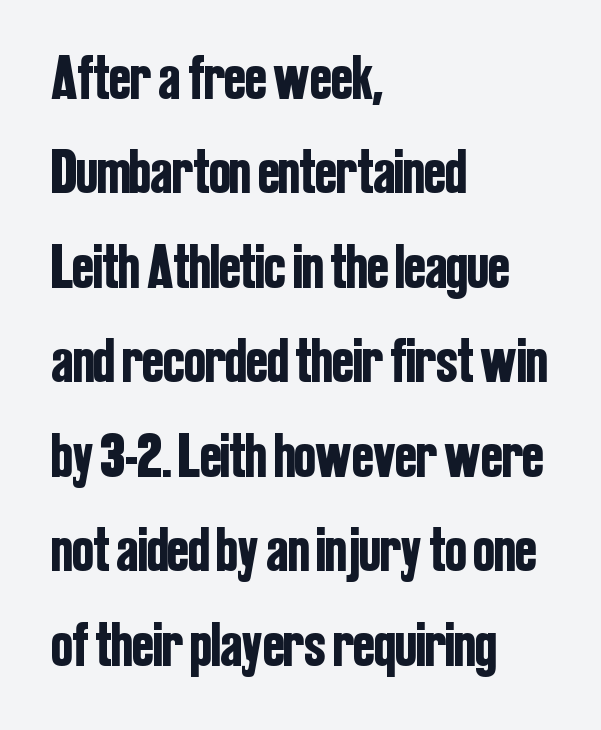
Q: Is the text italic (slanted)? A: No, it is upright.
Q: Is the typeface a serif or a sans-serif typeface? A: Sans-serif.
Q: Is the text underlined? A: No.
Q: How is the paragraph aligned? A: Left-aligned.
Q: Is the spacing between letters normal or unusually wide? A: Normal.
Q: Is the spacing between lines tight, normal or loose? A: Normal.
Q: Width (condensed, normal, or wide)? A: Condensed.
Q: Stroke contrast? A: Low.
Q: x-height? A: Medium.
Q: Monospaced? A: No.
